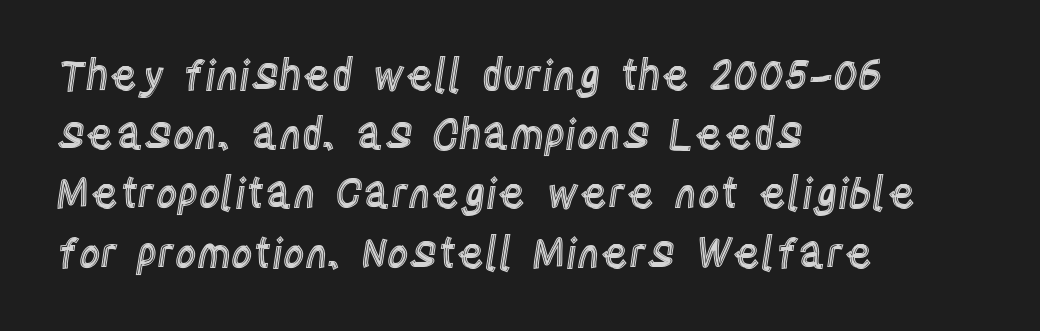
The block of text has a typical density, with ordinary space between rows. Reading down the block, your eye returns to a fixed left position each line. The face used here is proportionally spaced, like ordinary book or web type. The gaps between neighbouring characters are ordinary and unremarkable.
